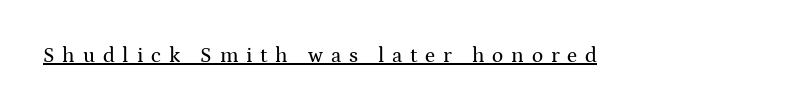
{"italic": "no", "underline": "yes", "letter_spacing": "wide", "letter_spacing_em": 0.37, "glyph_px": 21}
